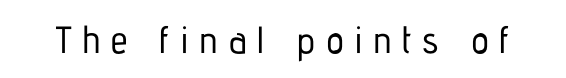
Underlining? Definitely not there. Observe the absence of serifs on each vertical stroke in this sample. Spacing verdict: proportional, widths tailored to each character. The tracking reads as deliberately expanded to a designer's eye. Ascenders rise straight up at ninety degrees.
